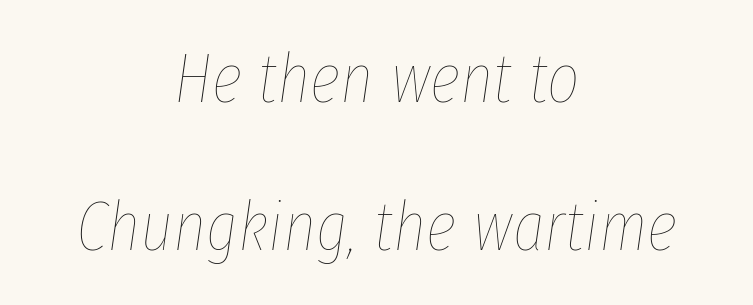
The image shows 70 px thin, condensed type, italic (leaning right); set centered, loose line spacing (2.11x), normal letter spacing, not underlined; low stroke contrast and a medium x-height.
